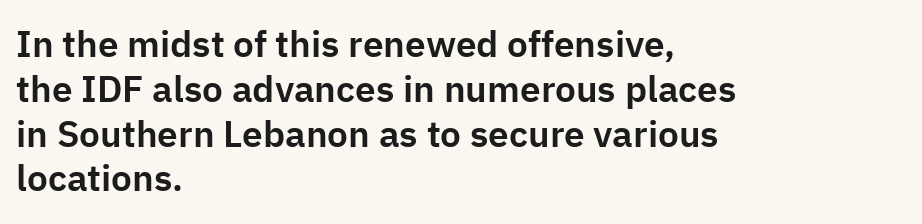
Only glyphs here, with clear space below each row. One-word summary of the alignment: left. The axis of the letterforms is exactly vertical. Short note: letters normally spaced. Serif or sans? Sans — the stroke terminals are bare.
